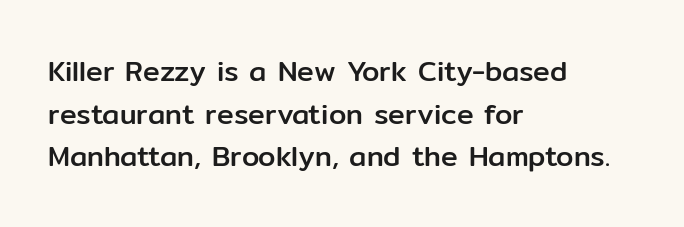
Q: Is the text italic (slanted)? A: No, it is upright.
Q: Is the typeface a serif or a sans-serif typeface? A: Sans-serif.
Q: Is the text underlined? A: No.
Q: How is the paragraph aligned? A: Left-aligned.
Q: Is the spacing between letters normal or unusually wide? A: Normal.
Q: Is the spacing between lines tight, normal or loose? A: Normal.
Q: Width (condensed, normal, or wide)? A: Normal.
Q: Stroke contrast? A: Low.
Q: x-height? A: Medium.
Q: Monospaced? A: No.
